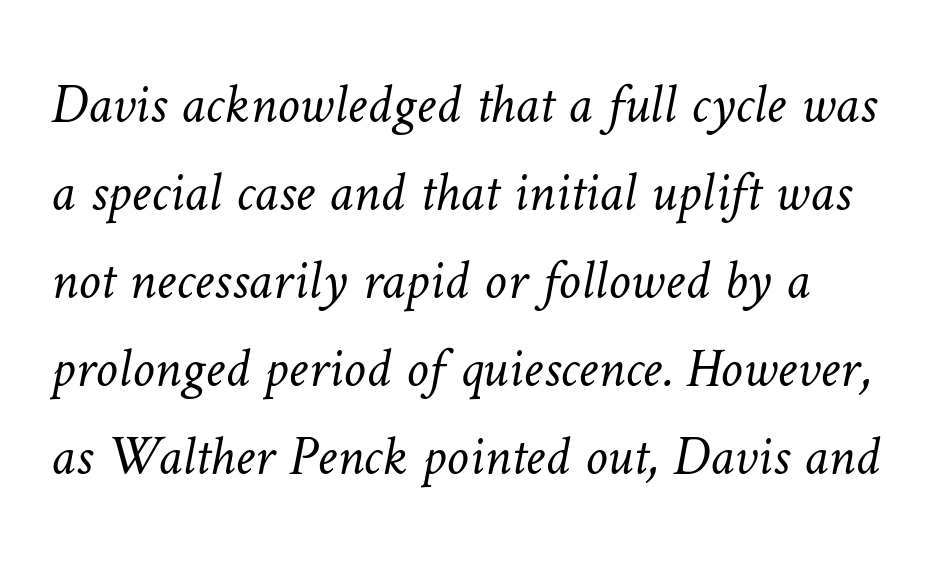
{"bold": "no", "weight": "light", "width": "normal", "stroke_contrast": "low", "x_height": "medium", "monospaced": "no", "underline": "no", "line_spacing": "normal", "line_spacing_ratio": 1.57, "letter_spacing": "normal", "letter_spacing_em": 0.0, "glyph_px": 56}
